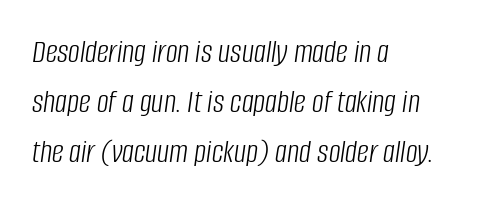
Q: Is the text bold? A: No.
Q: Is the text italic (slanted)? A: Yes, it leans right by about 8 degrees.
Q: Is the text underlined? A: No.
Q: How is the paragraph aligned? A: Left-aligned.
Q: Is the spacing between letters normal or unusually wide? A: Normal.
Q: Is the spacing between lines tight, normal or loose? A: Normal.
Q: Width (condensed, normal, or wide)? A: Condensed.
Q: Stroke contrast? A: Low.
Q: x-height? A: Large.
Q: Monospaced? A: No.
